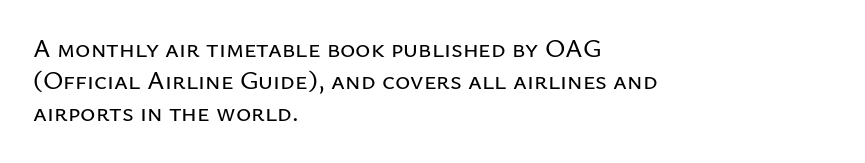
You could call the tracking neutral — neither tight nor loose. Posture: upright roman. Which margin do the lines hug? The left one — the right edge is uneven. Decoration check: the copy has no underline.
